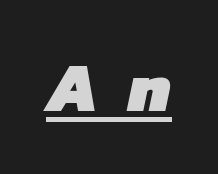
Underline: present. The face used here is a sans, in the tradition of grotesques and geometrics. Heavy, bold letterforms. The letters are spread apart with noticeably loose tracking. This sample has the flowing, uneven cadence of proportional lettering.
